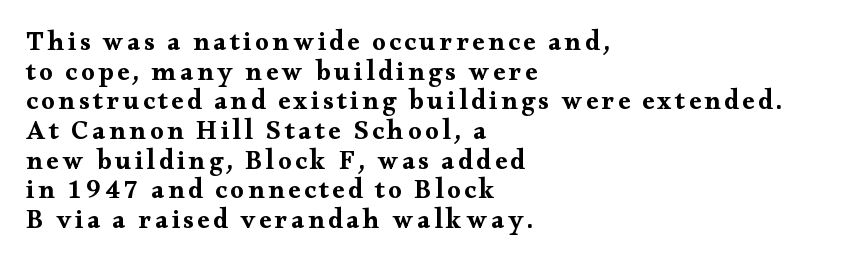
The image shows 27 px bold type, upright; set left-aligned, tight line spacing (1.1x), not underlined.
